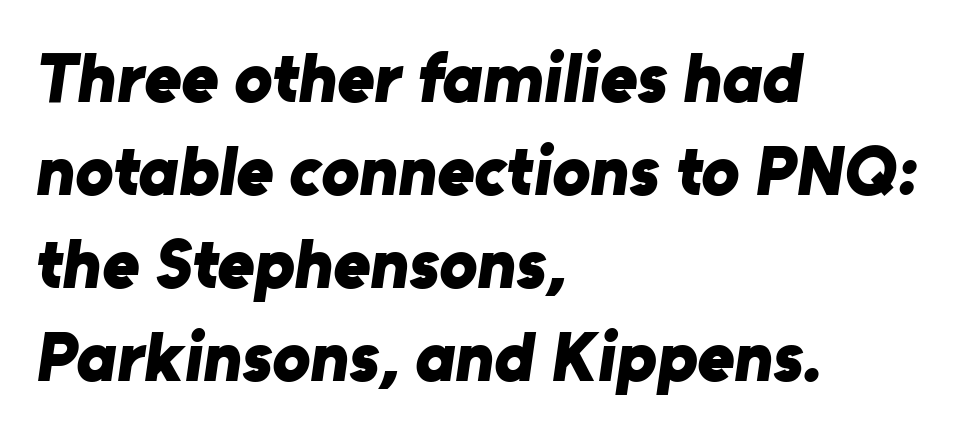
The image shows 71 px bold sans-serif type; set left-aligned, normal line spacing (1.31x), normal letter spacing, not underlined; low stroke contrast and a medium x-height.
